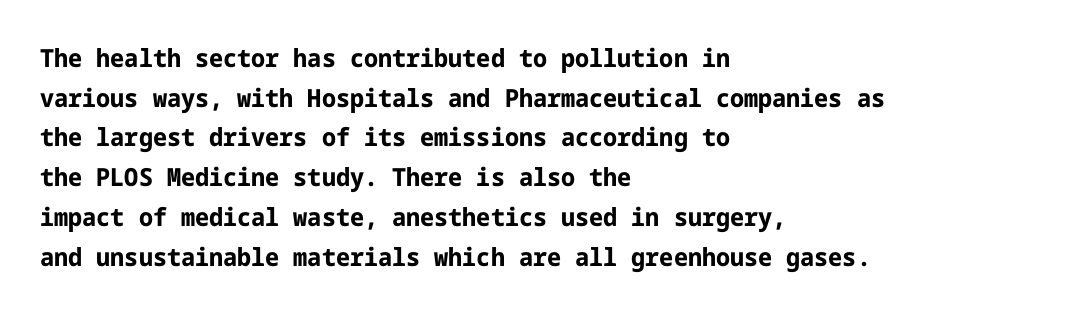
The image shows 25 px bold type, upright; set left-aligned, normal line spacing (1.59x), normal letter spacing, not underlined.
